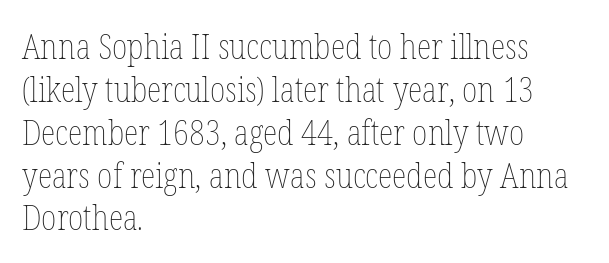
{"italic": "no", "bold": "no", "weight": "thin", "width": "condensed", "stroke_contrast": "low", "x_height": "medium", "monospaced": "no", "underline": "no", "align": "left", "line_spacing": "normal", "line_spacing_ratio": 1.26, "letter_spacing": "normal", "letter_spacing_em": 0.0, "glyph_px": 34}
